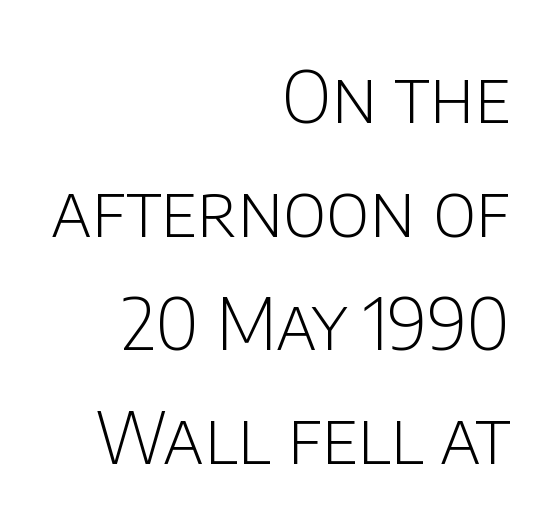
Style check: upright. The typesetting does not lean heavy: it is not bold. Serif or sans? Sans — the stroke terminals are bare. The rendering anchors every line to the right-hand side. Leading matches the norm, producing a regular column. Check under the words: just untouched page.
